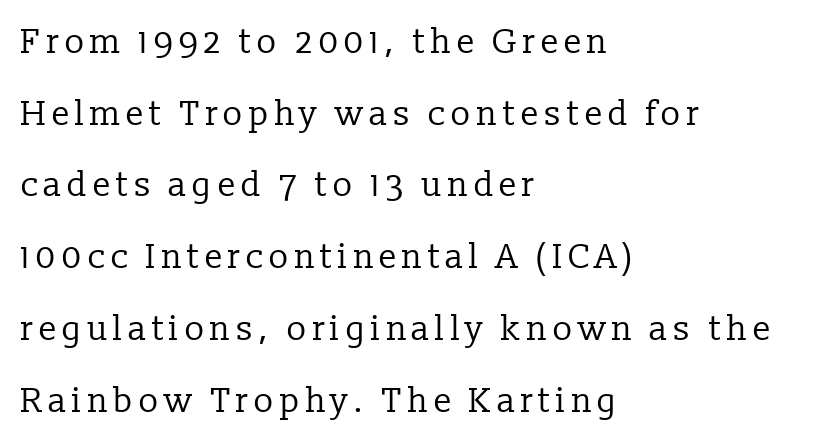
The rag falls on the right side of this text block. Do the characters align in a grid? No, the font is proportional. Words float on clear page, feet unadorned. A roman cut, with each character standing at attention. This is not heavy type; no bold has been used. Baseline-to-baseline distance is far greater than the letter height.
